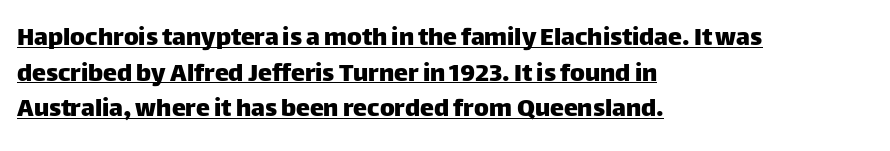
{"serif": "no", "italic": "no", "width": "normal", "stroke_contrast": "low", "x_height": "large", "monospaced": "no", "underline": "yes", "align": "left", "line_spacing": "normal", "line_spacing_ratio": 1.27, "letter_spacing": "normal", "letter_spacing_em": 0.0, "glyph_px": 28}
